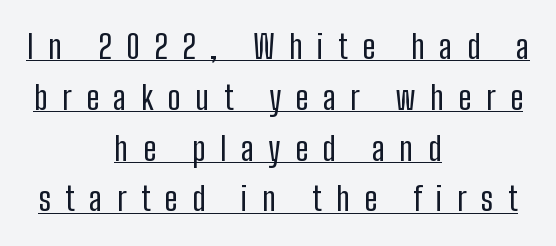
{"serif": "no", "italic": "no", "bold": "no", "weight": "regular", "width": "condensed", "stroke_contrast": "low", "x_height": "medium", "monospaced": "no", "underline": "yes", "align": "center", "line_spacing": "normal", "line_spacing_ratio": 1.54, "letter_spacing": "wide", "letter_spacing_em": 0.44, "glyph_px": 33}
